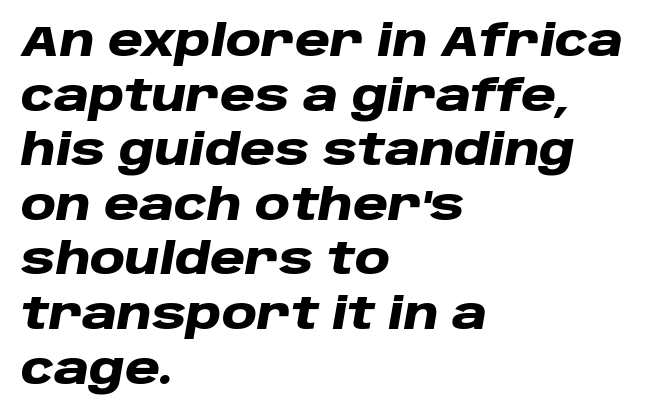
Note the varied advance widths — an 'i' is clearly narrower than an 'm'. Beneath every word, the page is bare. The rendering uses a moderate line-height, typical for paragraphs. Letter spacing: default. One-word summary of the alignment: left. It's the slanting kind of type.
